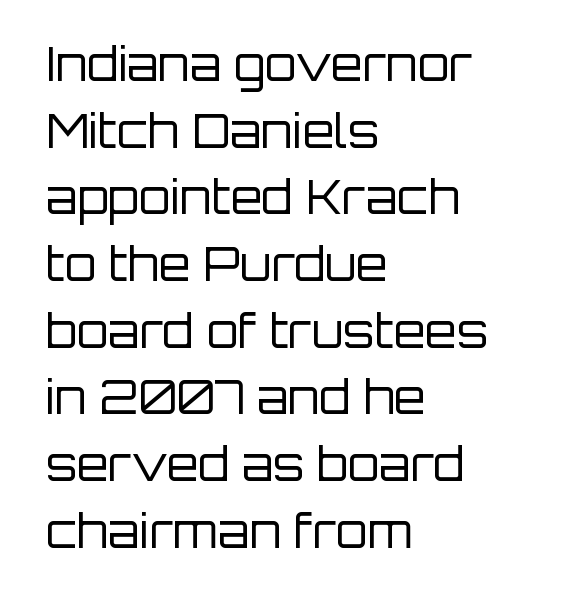
{"serif": "no", "italic": "no", "bold": "no", "weight": "regular", "width": "normal", "stroke_contrast": "low", "x_height": "large", "monospaced": "no", "underline": "no", "align": "left", "line_spacing": "normal", "line_spacing_ratio": 1.45, "letter_spacing": "normal", "letter_spacing_em": 0.0, "glyph_px": 46}
